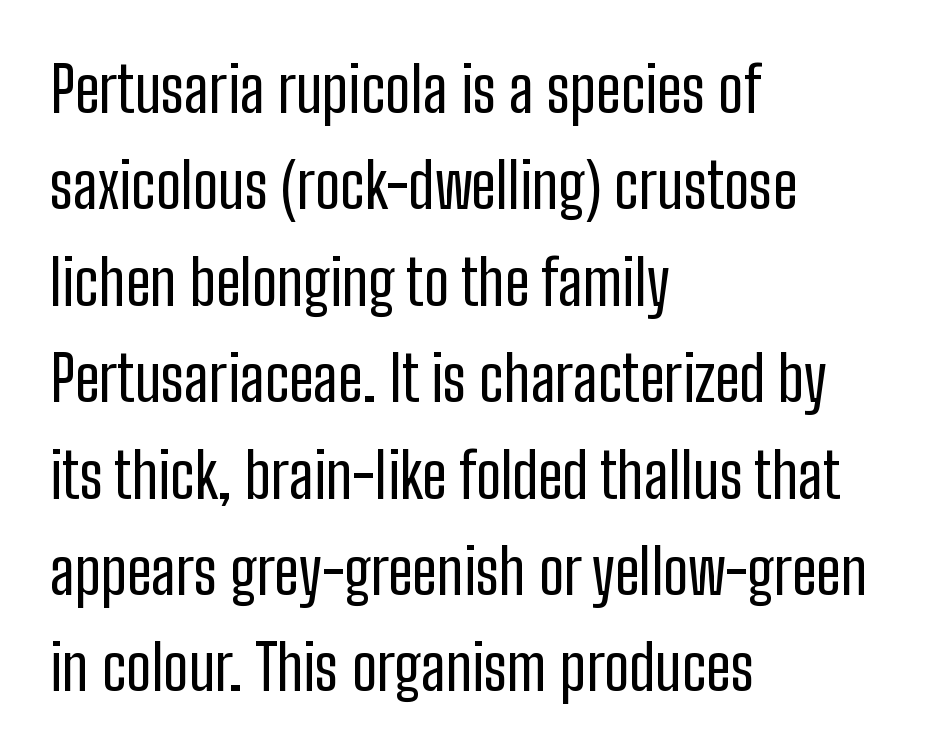
{"serif": "no", "italic": "no", "bold": "no", "weight": "regular", "width": "condensed", "stroke_contrast": "low", "x_height": "medium", "monospaced": "no", "underline": "no", "align": "left", "line_spacing": "normal", "line_spacing_ratio": 1.53, "letter_spacing": "normal", "letter_spacing_em": 0.0, "glyph_px": 63}
